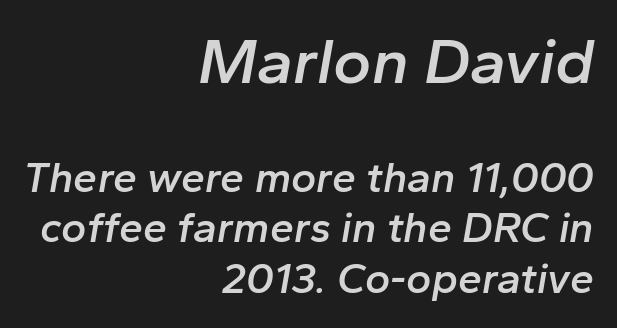
{"italic": "yes", "lean": "right", "slant_degrees": 10, "bold": "semi", "weight": "semibold", "width": "normal", "stroke_contrast": "low", "x_height": "medium", "monospaced": "no", "underline": "no", "align": "right", "line_spacing_ratio": 1.18, "letter_spacing": "normal", "letter_spacing_em": 0.0, "larger_block": "first", "size_ratio": 1.51, "glyph_px": 65}
